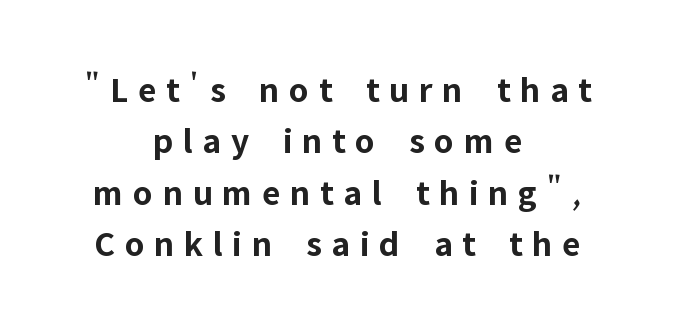
{"serif": "no", "italic": "no", "bold": "yes", "weight": "bold", "width": "normal", "stroke_contrast": "low", "x_height": "medium", "monospaced": "no", "underline": "no", "align": "center", "line_spacing": "normal", "line_spacing_ratio": 1.39, "letter_spacing": "wide", "letter_spacing_em": 0.26, "glyph_px": 37}
